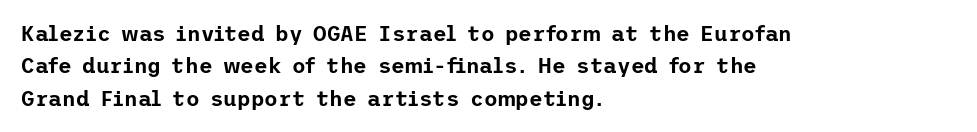
The image shows 21 px text type, upright; set left-aligned, normal line spacing (1.54x), normal letter spacing, not underlined.
